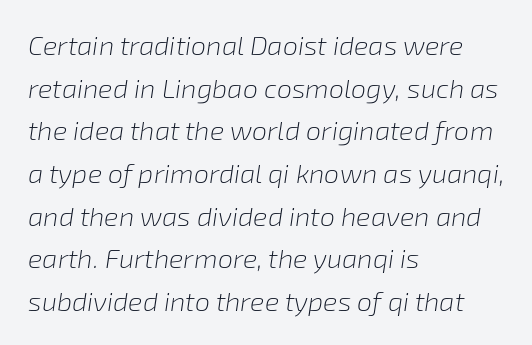
Short and long lines alike share a common starting point at left. Students, observe: this is what conventionally led text looks like. Honestly, there is no underline to notice here at all. The letterforms sit shoulder to shoulder at normal distance. Compared with a typical body face, this is equally light or lighter still. The specimen reads as italic at a glance.
